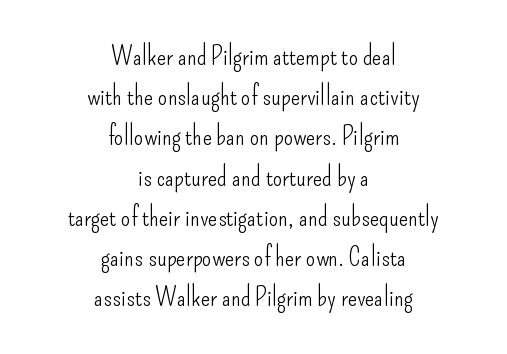
Where is the straight margin? There isn't one; the lines are centered. Unbolded letterforms with no extra heft. Standard letterfit; no display-style spreading of the glyphs. The passage shown is not underscored anywhere. A roman cut, with each character standing at attention.
